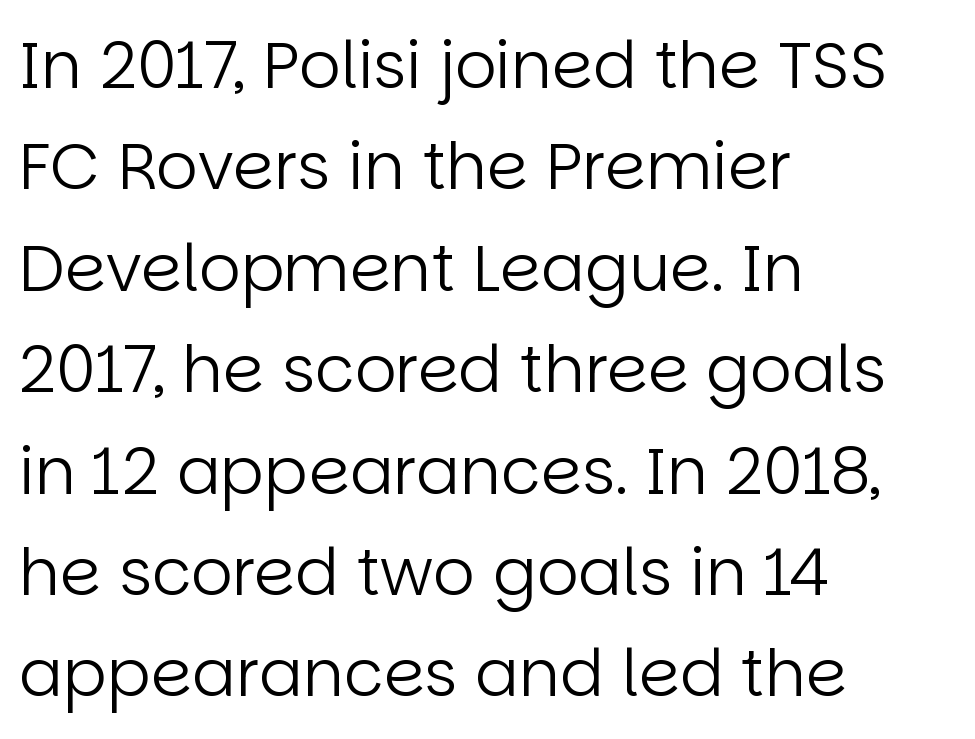
A sans-serif font was chosen for this passage. Casual observation: everything's shoved over to the left. Stems here are at most as thick as an everyday book face. Compared with typical paragraphs, the rows here are spaced about the same. The tracking reads as untouched default to a designer's eye. Underline: absent.
